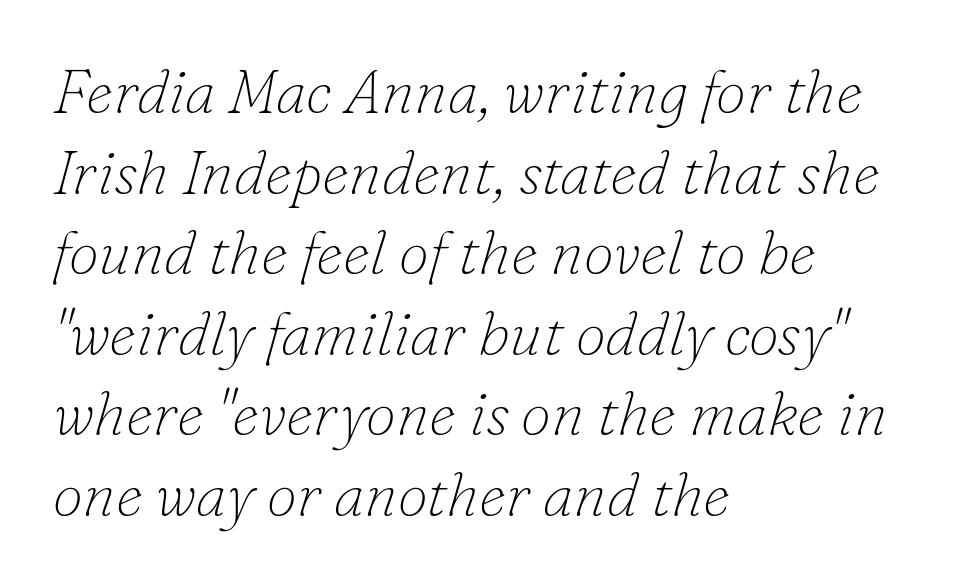
{"serif": "yes", "italic": "yes", "lean": "right", "slant_degrees": 16, "bold": "no", "weight": "thin", "width": "normal", "stroke_contrast": "low", "x_height": "small", "monospaced": "no", "underline": "no", "align": "left", "line_spacing": "normal", "line_spacing_ratio": 1.32, "letter_spacing": "normal", "letter_spacing_em": 0.0, "glyph_px": 61}
